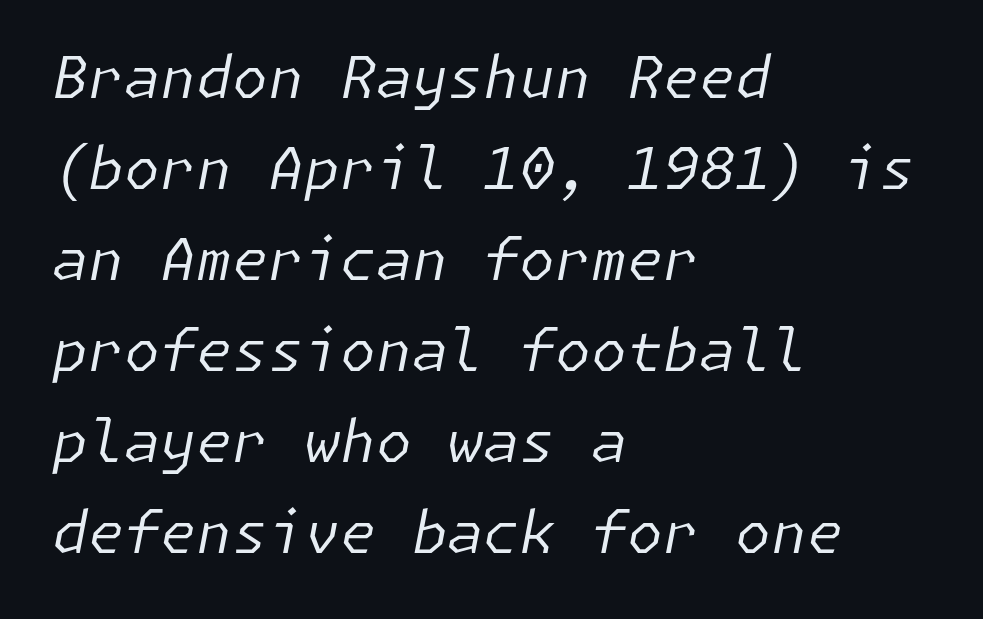
Q: Is the text bold? A: No.
Q: Is the text italic (slanted)? A: Yes, it leans right by about 11 degrees.
Q: Is the text underlined? A: No.
Q: How is the paragraph aligned? A: Left-aligned.
Q: Is the spacing between letters normal or unusually wide? A: Normal.
Q: Is the spacing between lines tight, normal or loose? A: Normal.
Q: Width (condensed, normal, or wide)? A: Normal.
Q: Stroke contrast? A: Low.
Q: x-height? A: Medium.
